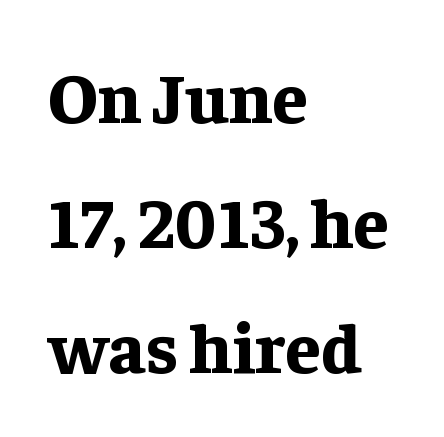
Unlike italic type, these characters show no tilt at all. What kind of face is this? One with serifs. Compared with typical body copy, the letter spacing here is the same. Varying glyph widths throughout — classic text-font behaviour. Casual observation: everything's shoved over to the left. Heavy-handed strokes throughout: this text is bold.
